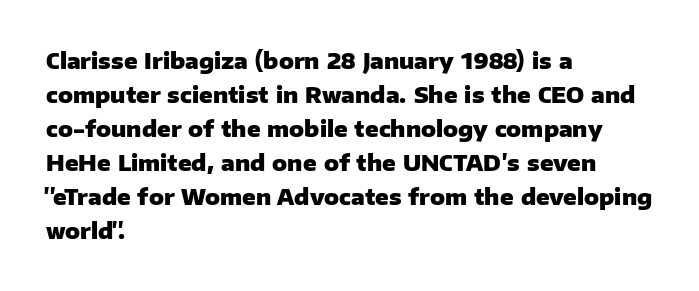
Underline: absent. Default kerning and tracking; the words read as compact shapes. Successive baselines arrive at the customary interval. You can tell it's not italic because the verticals are truly vertical. One-word summary of the alignment: left. These lines carry a lot of weight — the face is fully bold.
